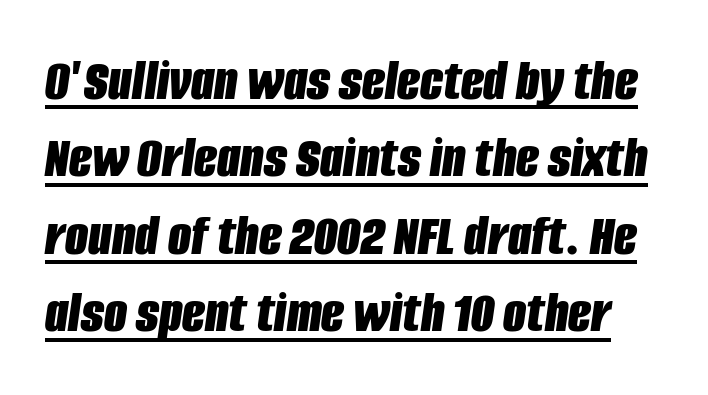
Strokes here are thick enough to call this a true bold. Tall strokes in this sample are angled rather than plumb. Does extra space separate the letters? No, they use regular spacing. The string is rendered with underlining switched on. Varying glyph widths throughout — classic text-font behaviour.
